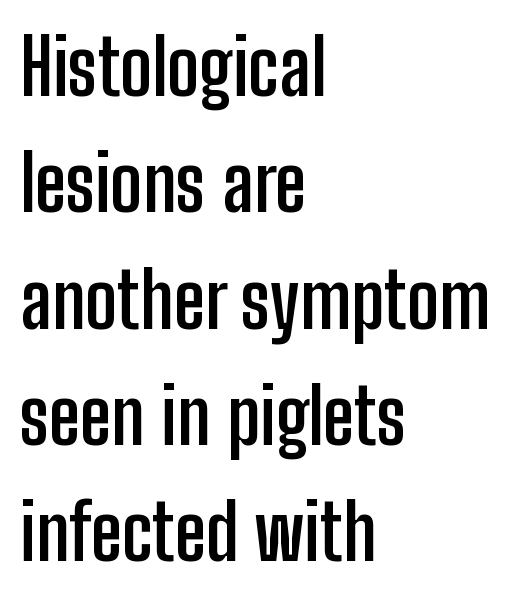
You can tell from the bare stems that sans-serif type was used. When letters stand straight like this, we call the style roman or upright. One-word summary of the alignment: left. Heavy-handed strokes throughout: this text is bold.
